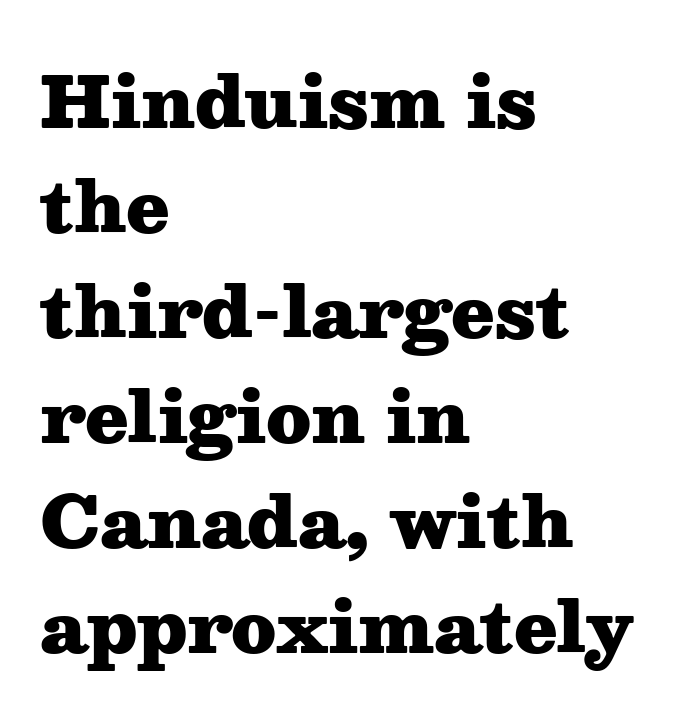
The lettering stays uniformly vertical, giving the passage a roman look. The leading is moderate, giving the passage an even texture. The compositor pushed each line to the left boundary. Caption: standard tracking, unaltered.
